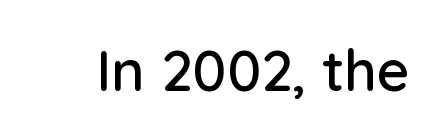
The letters advance in unequal steps, a hallmark of proportional type. The characters display no serif detailing; their extremities are plain. Ascenders rise straight up at ninety degrees. In terms of letterspacing, this is plain default setting. Decoration check: the copy has no underline.
